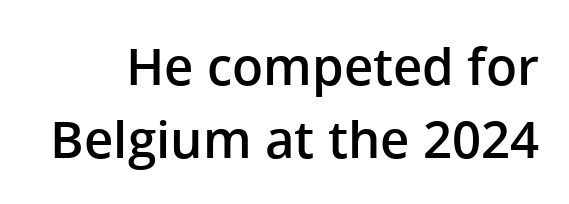
Q: Is the text bold? A: Semi-bold.
Q: Is the text italic (slanted)? A: No, it is upright.
Q: Is the typeface a serif or a sans-serif typeface? A: Sans-serif.
Q: Is the text underlined? A: No.
Q: Is the spacing between letters normal or unusually wide? A: Normal.
Q: Is the spacing between lines tight, normal or loose? A: Normal.
Q: Width (condensed, normal, or wide)? A: Normal.
Q: Stroke contrast? A: Low.
Q: x-height? A: Medium.
Q: Monospaced? A: No.
